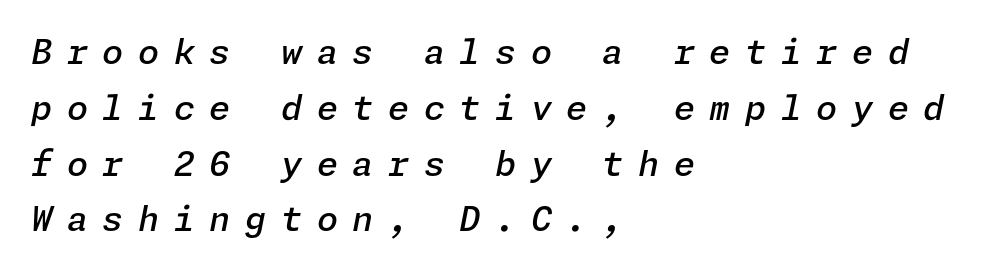
Q: Is the text bold? A: Semi-bold.
Q: Is the text italic (slanted)? A: Yes, it leans right by about 11 degrees.
Q: Is the text underlined? A: No.
Q: How is the paragraph aligned? A: Left-aligned.
Q: Is the spacing between letters normal or unusually wide? A: Unusually wide.
Q: Is the spacing between lines tight, normal or loose? A: Normal.
Q: Width (condensed, normal, or wide)? A: Normal.
Q: Stroke contrast? A: Low.
Q: x-height? A: Medium.
